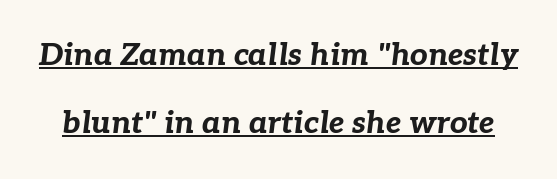
The image shows 31 px bold type, italic (leaning right); set loose line spacing (2.19x), normal letter spacing, underlined; low stroke contrast and a medium x-height.
